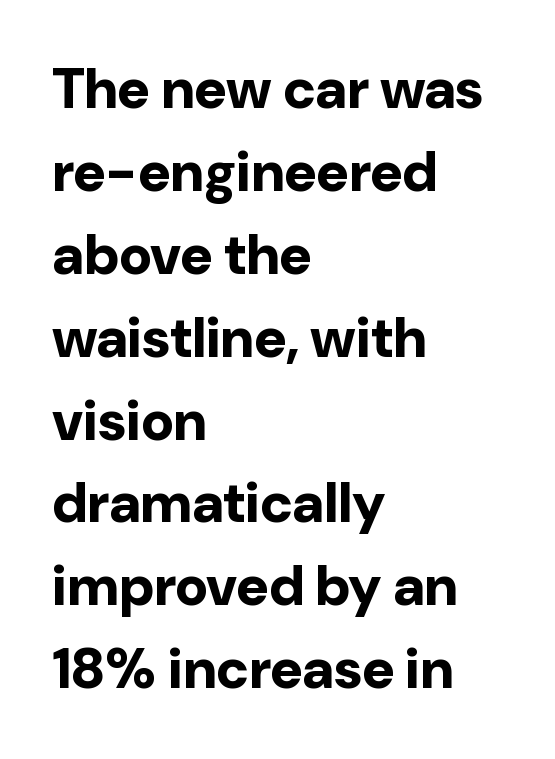
Q: Is the text bold? A: Yes.
Q: Is the text italic (slanted)? A: No, it is upright.
Q: Is the typeface a serif or a sans-serif typeface? A: Sans-serif.
Q: Is the text underlined? A: No.
Q: How is the paragraph aligned? A: Left-aligned.
Q: Is the spacing between letters normal or unusually wide? A: Normal.
Q: Is the spacing between lines tight, normal or loose? A: Normal.
Q: Width (condensed, normal, or wide)? A: Normal.
Q: Stroke contrast? A: Low.
Q: x-height? A: Medium.
Q: Monospaced? A: No.
